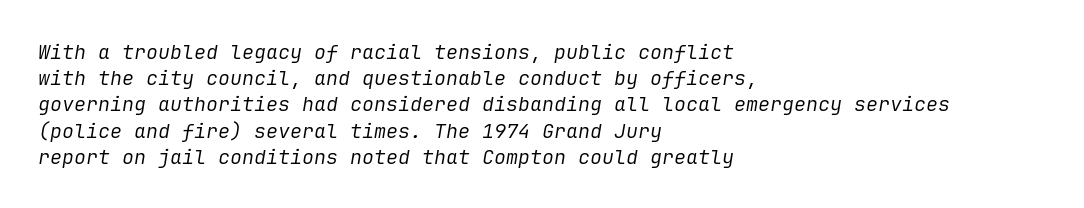
The image shows 20 px text type, italic (leaning right); set left-aligned, normal line spacing (1.31x), normal letter spacing, not underlined.
